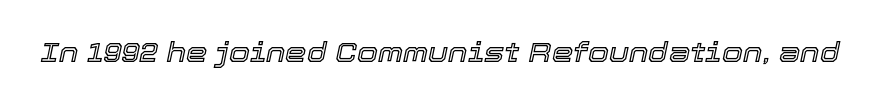
Q: Is the text italic (slanted)? A: Yes, it leans right by about 12 degrees.
Q: Is the text underlined? A: No.
Q: Is the spacing between letters normal or unusually wide? A: Normal.
